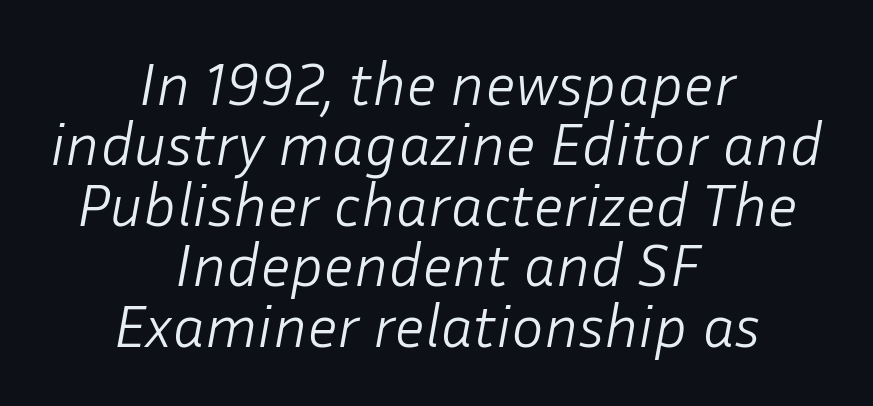
Q: Is the text bold? A: No.
Q: Is the text italic (slanted)? A: Yes, it leans right by about 10 degrees.
Q: Is the text underlined? A: No.
Q: How is the paragraph aligned? A: Centered.
Q: Is the spacing between letters normal or unusually wide? A: Normal.
Q: Is the spacing between lines tight, normal or loose? A: Tight.
Q: Width (condensed, normal, or wide)? A: Normal.
Q: Stroke contrast? A: Low.
Q: x-height? A: Medium.
Q: Monospaced? A: No.
